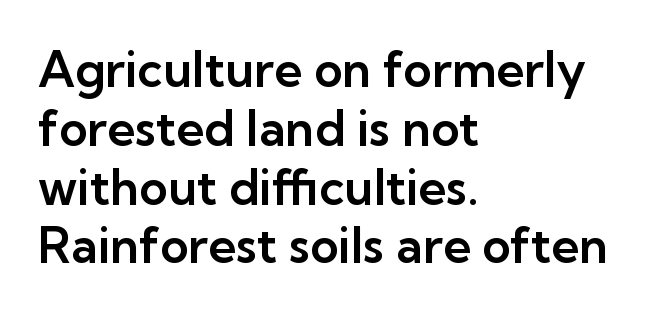
The image shows 49 px sans-serif type, upright; set left-aligned, line spacing 1.2x, normal letter spacing, not underlined; low stroke contrast and a medium x-height.
